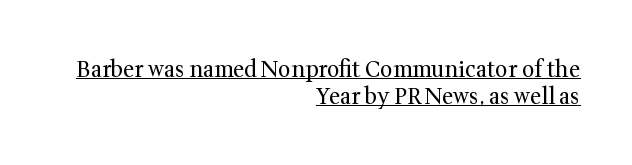
The passage shown is underscored from start to finish. Posture: vertical. Typeset ragged left — the right edge is the straight one. Glyph-to-glyph distance matches everyday printed text. Each stroke keeps to a modest, everyday thickness or less.
